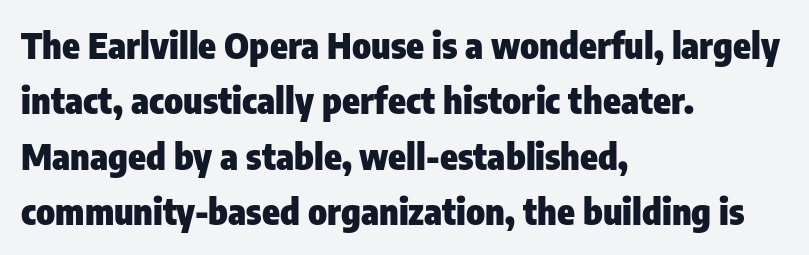
The letters stand straight up with perfectly vertical stems. These lines are rendered in a variable-pitch font. This sample uses a sans-serif face. Line starts are locked; line ends wander. Characters follow at the spacing the type designer built in.
